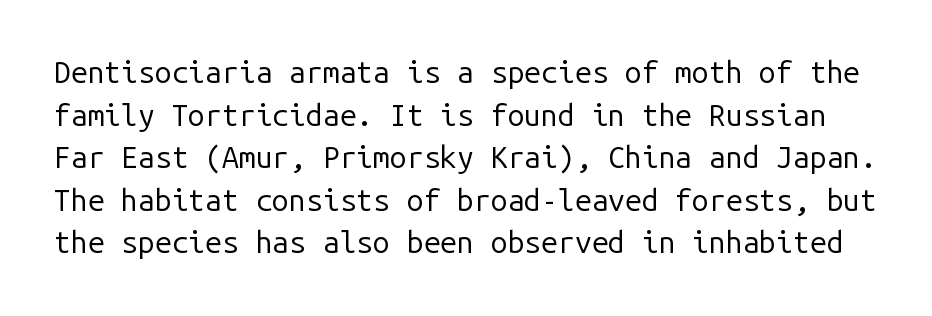
The image shows 30 px regular-weight sans-serif type, upright, monospaced; set normal line spacing (1.42x), normal letter spacing, not underlined; low stroke contrast and a medium x-height.
